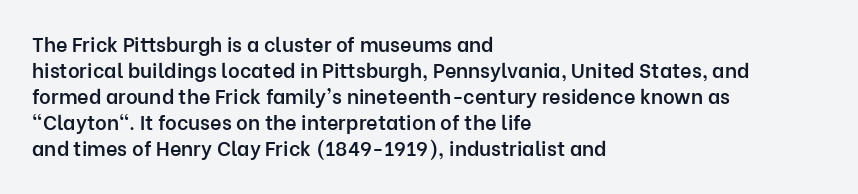
The image shows 20 px text type, upright; set left-aligned, normal line spacing (1.3x), normal letter spacing, not underlined.
